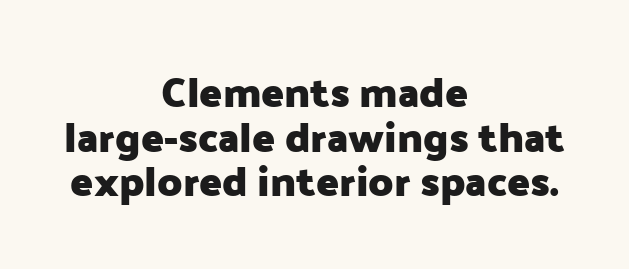
One-word summary of the alignment: center. Is there any slant? The stems are plumb. Spacing verdict: proportional, widths tailored to each character. The horizontal fit of the characters is conventional and even. Students, observe: this is what under-led, compact text looks like.
